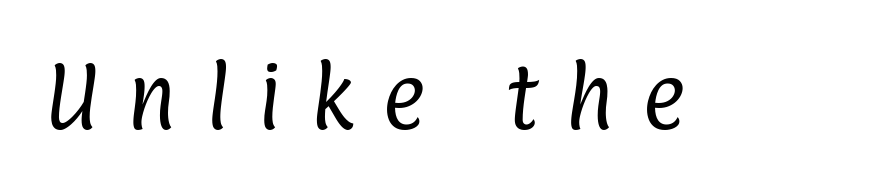
{"serif": "no", "bold": "no", "weight": "regular", "width": "condensed", "stroke_contrast": "low", "x_height": "medium", "monospaced": "no", "underline": "no", "letter_spacing": "wide", "letter_spacing_em": 0.38, "glyph_px": 74}
